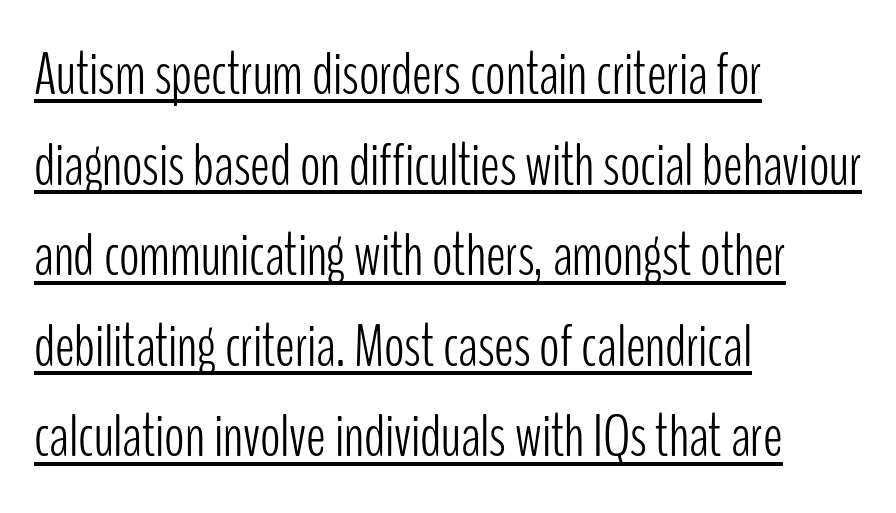
The image shows 60 px light, condensed sans-serif type, upright; set left-aligned, normal line spacing (1.51x), normal letter spacing, underlined; low stroke contrast and a medium x-height.
